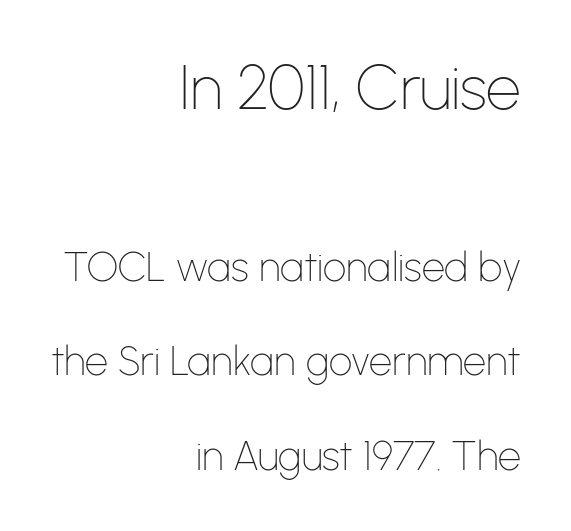
{"serif": "no", "italic": "no", "bold": "no", "weight": "thin", "width": "normal", "stroke_contrast": "low", "x_height": "medium", "monospaced": "no", "underline": "no", "align": "right", "line_spacing": "loose", "line_spacing_ratio": 2.3, "letter_spacing": "normal", "letter_spacing_em": 0.0, "larger_block": "first", "size_ratio": 1.51, "glyph_px": 62}
